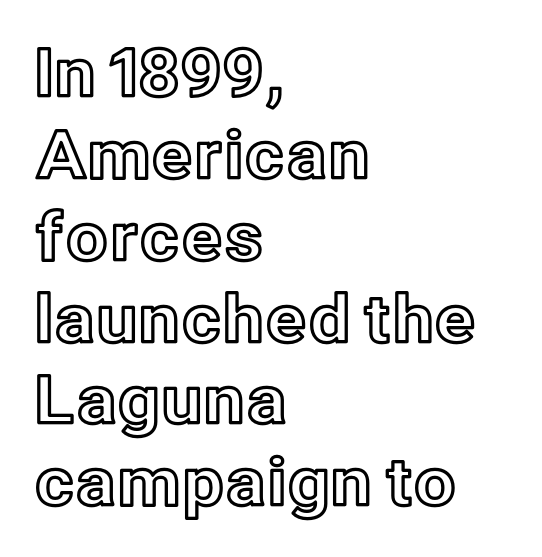
Q: Is the text italic (slanted)? A: No, it is upright.
Q: Is the text underlined? A: No.
Q: How is the paragraph aligned? A: Left-aligned.
Q: Is the spacing between letters normal or unusually wide? A: Normal.
Q: Width (condensed, normal, or wide)? A: Normal.
Q: x-height? A: Medium.
Q: Monospaced? A: No.
